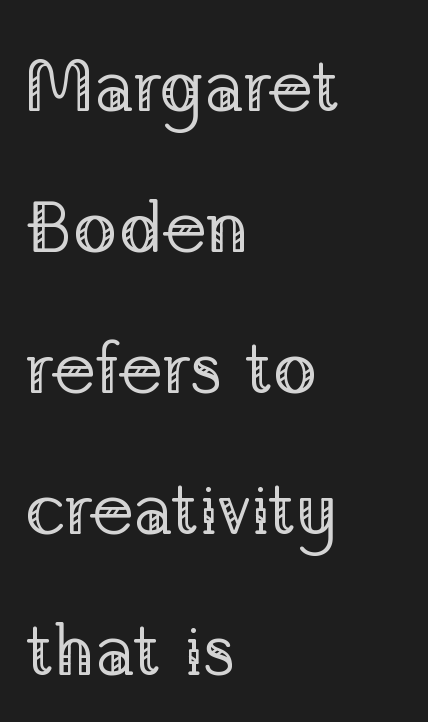
{"serif": "yes", "italic": "no", "bold": "no", "weight": "regular", "width": "normal", "stroke_contrast": "low", "x_height": "medium", "monospaced": "no", "underline": "no", "align": "left", "line_spacing": "loose", "line_spacing_ratio": 1.93, "letter_spacing": "normal", "letter_spacing_em": 0.0, "glyph_px": 73}
